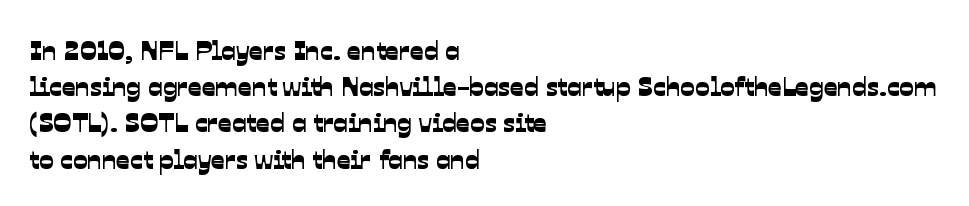
{"underline": "no", "align": "left", "line_spacing": "normal", "line_spacing_ratio": 1.34, "letter_spacing": "normal", "letter_spacing_em": 0.0, "glyph_px": 27}
